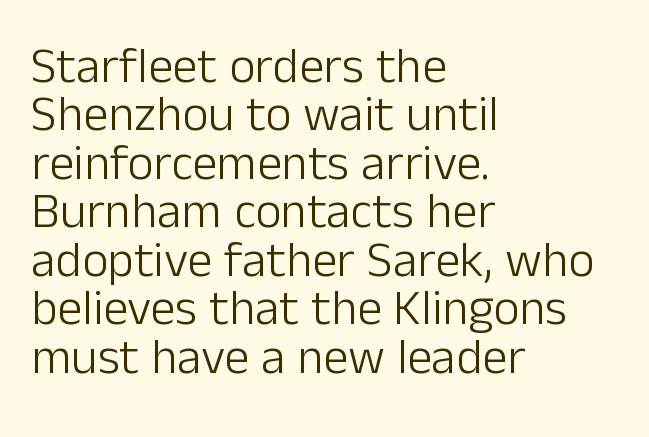
{"serif": "no", "italic": "no", "bold": "no", "weight": "light", "width": "normal", "stroke_contrast": "low", "x_height": "medium", "monospaced": "no", "underline": "no", "align": "left", "line_spacing": "tight", "line_spacing_ratio": 0.97, "letter_spacing": "normal", "letter_spacing_em": 0.0, "glyph_px": 50}
